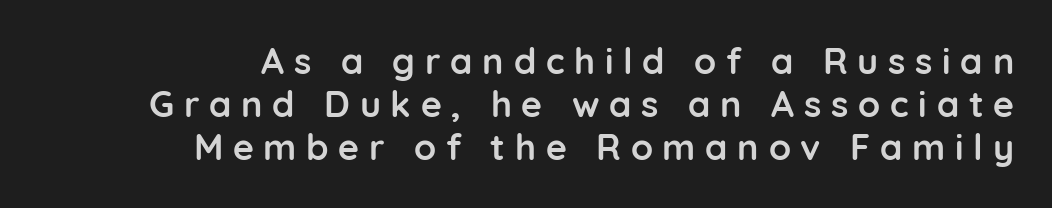
{"serif": "no", "italic": "no", "bold": "yes", "weight": "semibold", "width": "normal", "stroke_contrast": "low", "x_height": "medium", "monospaced": "no", "underline": "no", "align": "right", "line_spacing_ratio": 1.2, "letter_spacing": "wide", "letter_spacing_em": 0.27, "glyph_px": 36}
